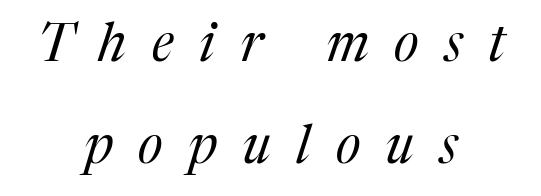
The image shows 53 px regular-weight serif type, italic (leaning right); set centered, loose line spacing (1.92x), unusually wide letter spacing (+0.48 em), not underlined; medium stroke contrast and a medium x-height.
